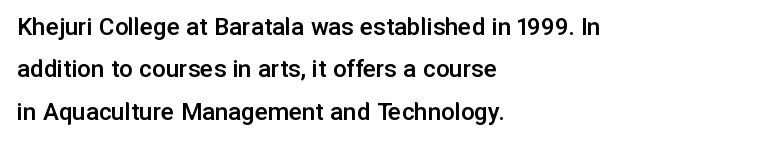
The image shows 27 px text type, upright; set left-aligned, normal line spacing (1.57x), normal letter spacing, not underlined.
